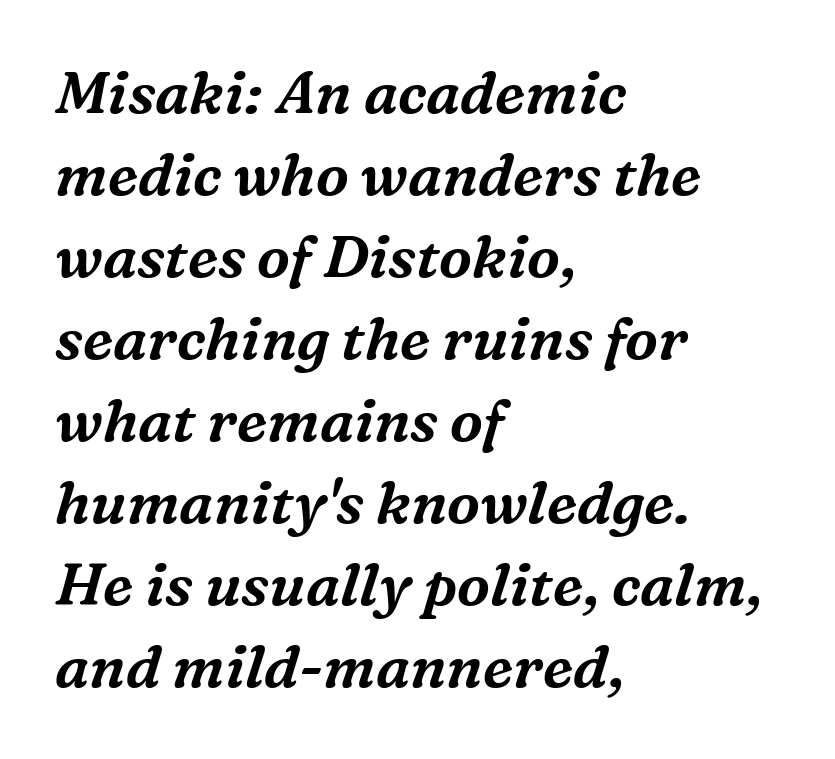
The image shows 59 px serif type, italic (leaning right); set left-aligned, normal line spacing (1.39x), normal letter spacing, not underlined; medium stroke contrast and a medium x-height.
